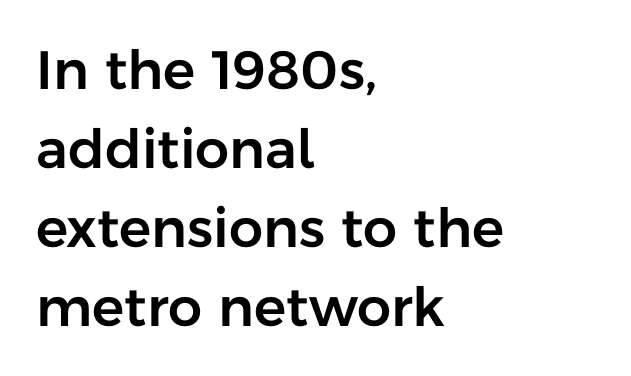
Q: Is the text italic (slanted)? A: No, it is upright.
Q: Is the typeface a serif or a sans-serif typeface? A: Sans-serif.
Q: Is the text underlined? A: No.
Q: How is the paragraph aligned? A: Left-aligned.
Q: Is the spacing between letters normal or unusually wide? A: Normal.
Q: Is the spacing between lines tight, normal or loose? A: Normal.
Q: Width (condensed, normal, or wide)? A: Normal.
Q: Stroke contrast? A: Low.
Q: x-height? A: Medium.
Q: Monospaced? A: No.
